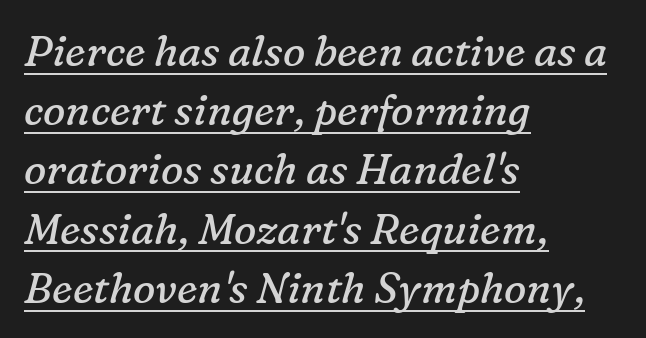
The image shows 42 px regular-weight serif type, italic (leaning right); set left-aligned, normal line spacing (1.41x), normal letter spacing, underlined; low stroke contrast and a medium x-height.
